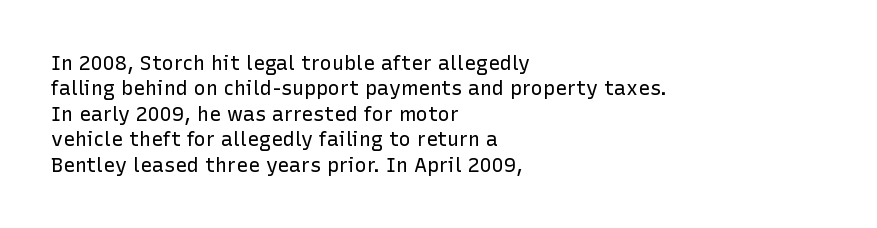
The rows are spaced the way most documents space them. Weight: in the light-to-regular range. Each word holds together tightly as a unit, with standard inter-letter gaps. Nobody drew a line under any word here.
